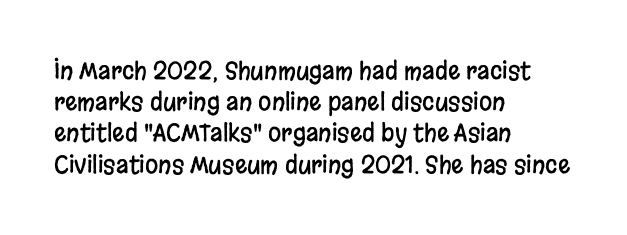
The image shows 24 px text type, upright; set left-aligned, normal line spacing (1.3x), normal letter spacing, not underlined.
